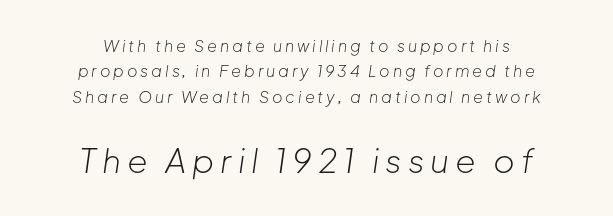
The image shows 33 px light type, italic (leaning right); set centered, normal line spacing (1.59x), not underlined; the second (bottom) block is 2.06x larger; low stroke contrast and a medium x-height.
